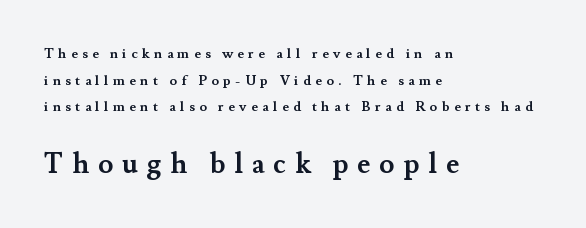
The image shows 28 px semibold serif type, upright; set left-aligned, loose line spacing (1.9x), unusually wide letter spacing (+0.31 em), not underlined; the second (bottom) block is 2.0x larger; medium stroke contrast and a small x-height.
